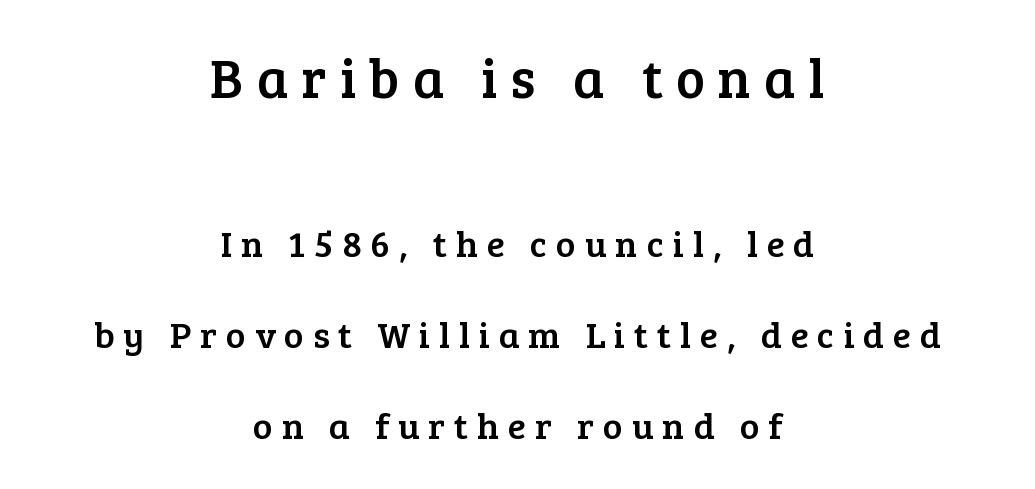
The lines are quadded center. Type style note: has serifs. Typesetter's note — upper block bumped up in size, lower block left smaller. Italic: no, the glyphs are upright roman. The string is rendered with underlining switched off.
